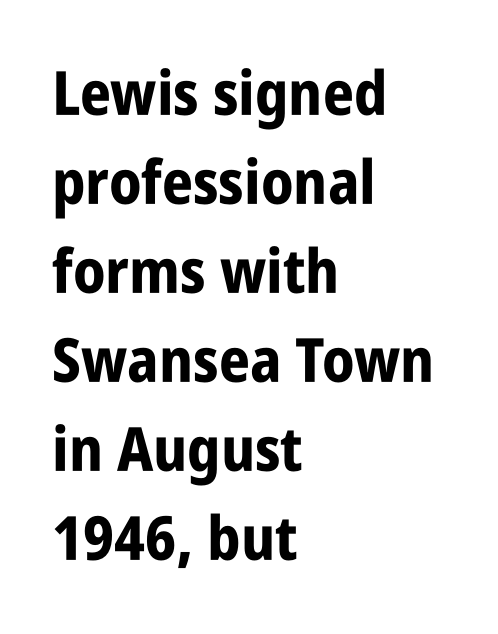
{"serif": "no", "italic": "no", "bold": "yes", "weight": "bold", "width": "condensed", "stroke_contrast": "low", "x_height": "large", "monospaced": "no", "underline": "no", "align": "left", "line_spacing": "normal", "line_spacing_ratio": 1.46, "letter_spacing": "normal", "letter_spacing_em": 0.0, "glyph_px": 61}
